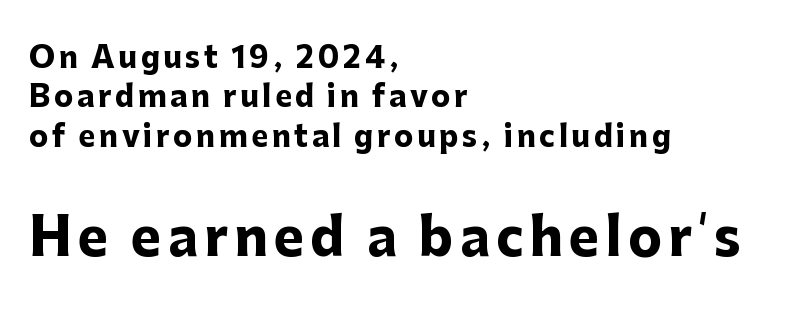
Bigger letters appear in the bottom chunk; the top chunk is reduced. Classification — sans serif. The letters stand upright; this is a roman face. This sample keeps an unexceptional amount of space between lines. The strip under each line holds only bare page. This sample is left-justified, so line endings fall wherever the words run out.
